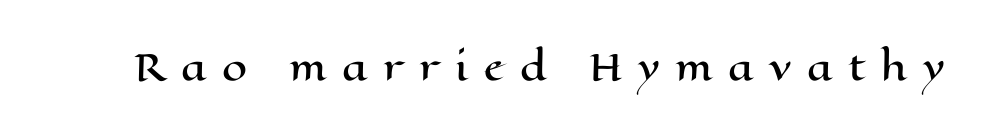
The letters stand straight up with perfectly vertical stems. Underline: absent. These lines have a slow, spaced-out rhythm from letter to letter. A typesetter would call this proportional, since set widths differ per character.
